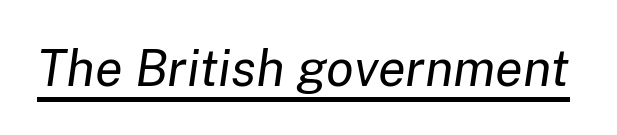
Q: Is the text bold? A: No.
Q: Is the text italic (slanted)? A: Yes, it leans right by about 8 degrees.
Q: Is the text underlined? A: Yes.
Q: Is the spacing between letters normal or unusually wide? A: Normal.
Q: Width (condensed, normal, or wide)? A: Normal.
Q: Stroke contrast? A: Low.
Q: x-height? A: Medium.
Q: Monospaced? A: No.
